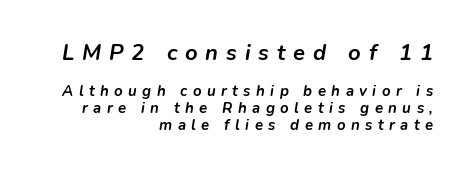
This rendering features lettering with no underline. Thick stems and heavy bowls — unmistakably bold. Slanted lettering throughout. Glyph-to-glyph distance is far greater than everyday printed text. Which of the two is more prominent by size? The first, at the top. Vertically, the passage feels compressed, each row crowding the next.
